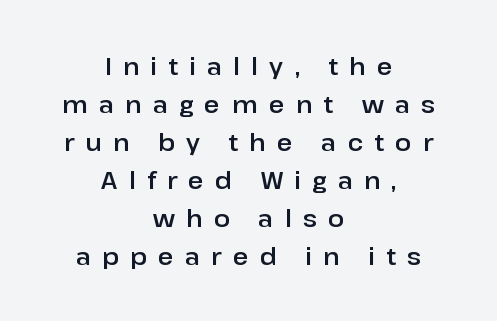
Q: Is the text italic (slanted)? A: No, it is upright.
Q: Is the text underlined? A: No.
Q: How is the paragraph aligned? A: Centered.
Q: Is the spacing between letters normal or unusually wide? A: Unusually wide.
Q: Is the spacing between lines tight, normal or loose? A: Normal.
